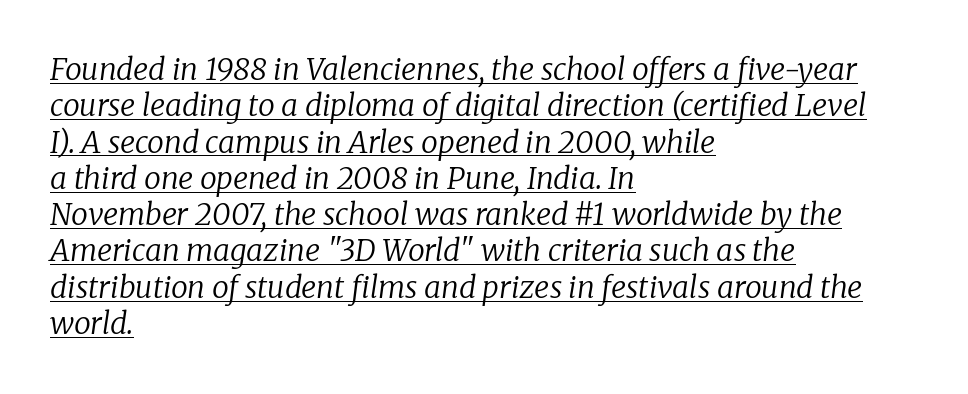
Q: Is the text bold? A: No.
Q: Is the text italic (slanted)? A: Yes, it leans right by about 8 degrees.
Q: Is the typeface a serif or a sans-serif typeface? A: Serif.
Q: Is the text underlined? A: Yes.
Q: How is the paragraph aligned? A: Left-aligned.
Q: Is the spacing between letters normal or unusually wide? A: Normal.
Q: Width (condensed, normal, or wide)? A: Normal.
Q: Stroke contrast? A: Low.
Q: x-height? A: Medium.
Q: Monospaced? A: No.
